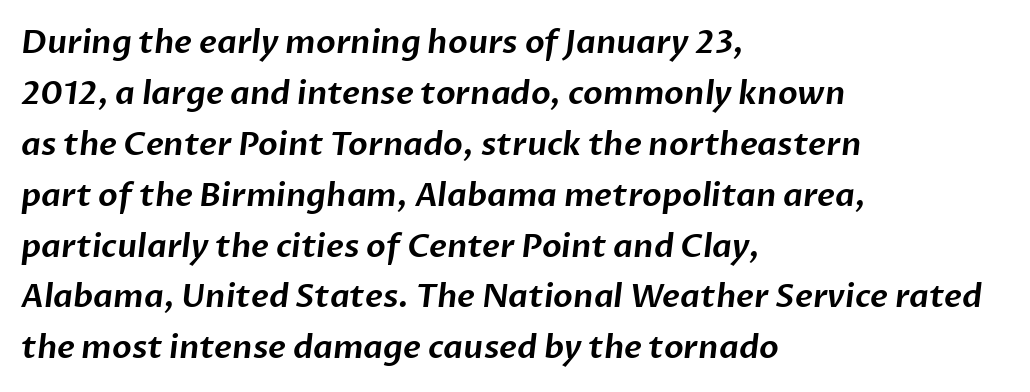
These lines are rendered in a variable-pitch font. Alignment: flush left. Leading: standard. To sum up the face: it is a sans, with no serifs. Inter-character spacing is left at the font's built-in metrics.
